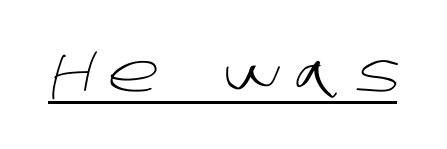
Heft: none added — not bold. The type is letterspaced generously, with wide tracking. The face used here is a sans, in the tradition of grotesques and geometrics. The passage shown is typed in a proportional face where columns would drift. The string is rendered with underlining switched on.
